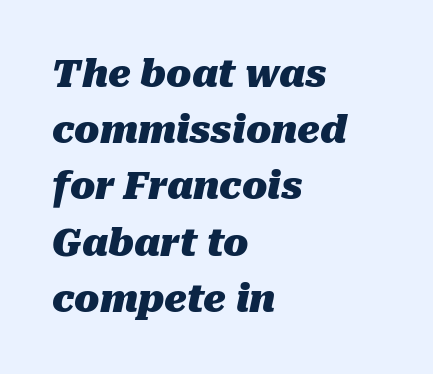
The image shows 37 px heavy type, italic (leaning right); set left-aligned, normal line spacing (1.52x), normal letter spacing, not underlined; medium stroke contrast and a medium x-height.
